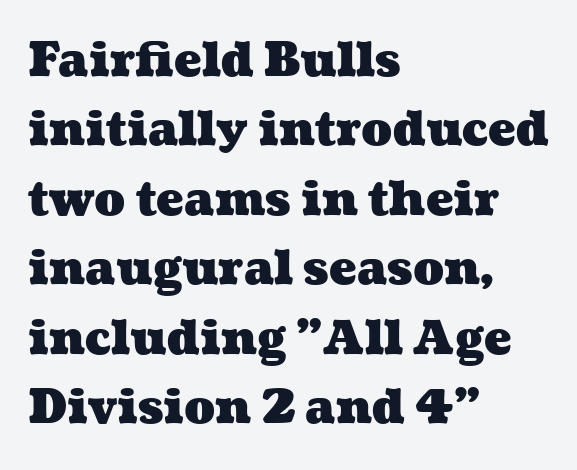
Each new line begins a customary step beneath the previous one. Horizontally, the lines are justified to the leading edge only. The characters look thick and weighty, a clear bold. The passage shown is typed in a proportional face where columns would drift.
